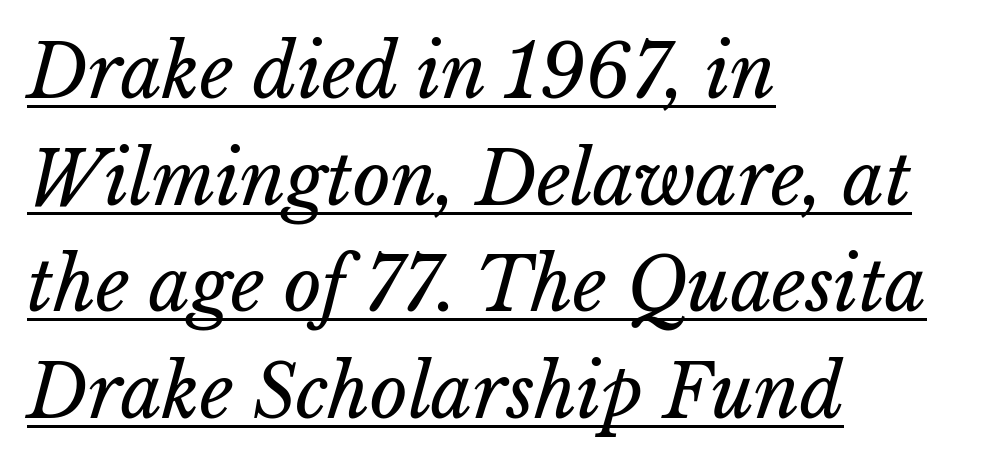
The image shows 73 px regular-weight type, italic (leaning right); set left-aligned, normal line spacing (1.46x), normal letter spacing, underlined; low stroke contrast and a medium x-height.
